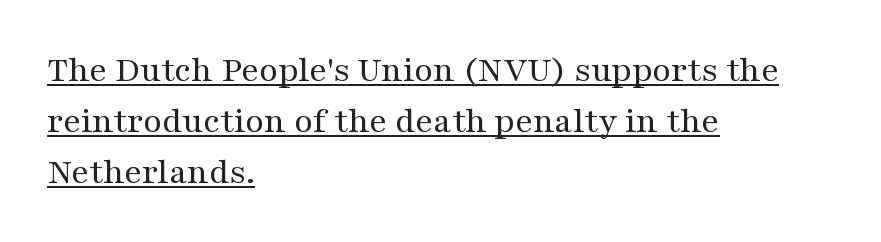
The image shows 38 px regular-weight, wide serif type, upright; set left-aligned, normal line spacing (1.34x), normal letter spacing, underlined; medium stroke contrast and a medium x-height.
